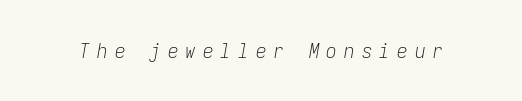
Q: Is the text bold? A: No.
Q: Is the text italic (slanted)? A: Yes, it leans right by about 9 degrees.
Q: Is the text underlined? A: No.
Q: Is the spacing between letters normal or unusually wide? A: Unusually wide.
